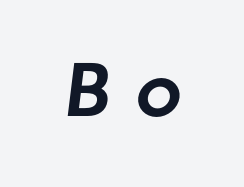
{"serif": "no", "width": "normal", "stroke_contrast": "low", "x_height": "medium", "monospaced": "no", "underline": "no", "letter_spacing": "wide", "letter_spacing_em": 0.32, "glyph_px": 76}
